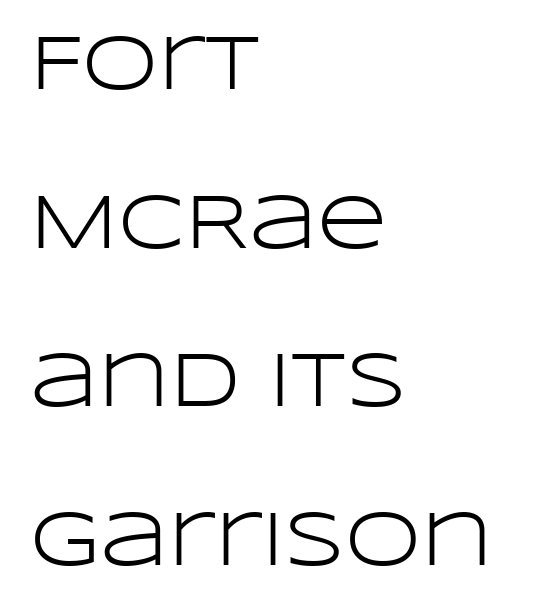
Looks like regular typesetting: each glyph gets only the width it needs. Is the block centered? No — it sits flush against the left margin. Summary of weight: not heavy and not bold. A typesetter would call this zero additional tracking. This rendering employs a face without finishing strokes, i.e., a sans-serif. One glance says open: line gaps are wider than usual.
